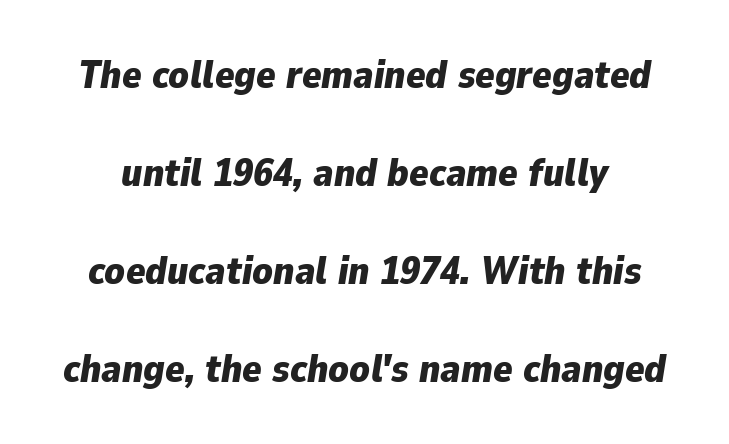
The image shows 40 px bold type, italic (leaning right); set loose line spacing (2.45x), normal letter spacing, not underlined; low stroke contrast and a medium x-height.
